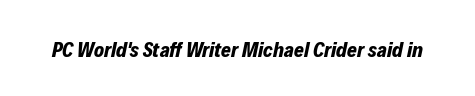
{"italic": "yes", "lean": "right", "slant_degrees": 12, "bold": "yes", "underline": "no", "letter_spacing": "normal", "letter_spacing_em": 0.0, "glyph_px": 21}
